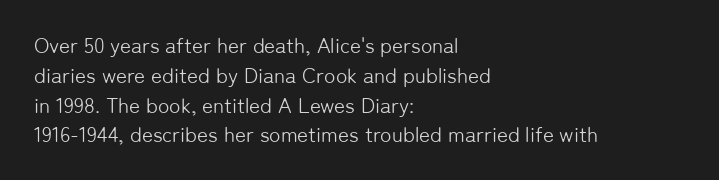
{"italic": "no", "bold": "no", "underline": "no", "align": "left", "line_spacing": "normal", "line_spacing_ratio": 1.42, "letter_spacing": "normal", "letter_spacing_em": 0.0, "glyph_px": 21}
